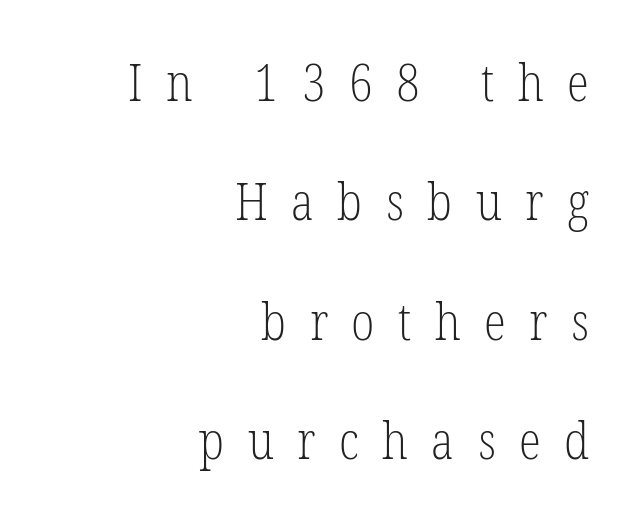
Students, observe: this is what heavily led, spacious text looks like. Descender tails drop into unmarked territory. Here the glyphs are tracked loosely, breaking word shapes into spaced letters. The letters look calm and open, with moderate or lighter stems. The glyphs in this specimen are seriffed. The letters advance in unequal steps, a hallmark of proportional type.
